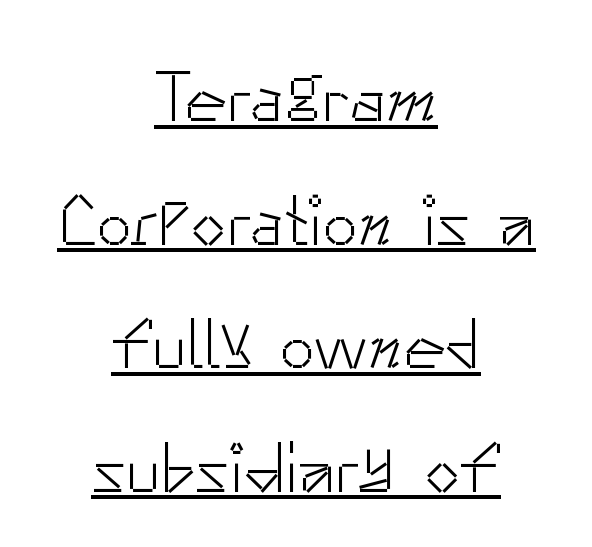
The image shows 71 px light sans-serif type, upright; set centered, line spacing 1.74x, normal letter spacing, underlined; low stroke contrast and a small x-height.
